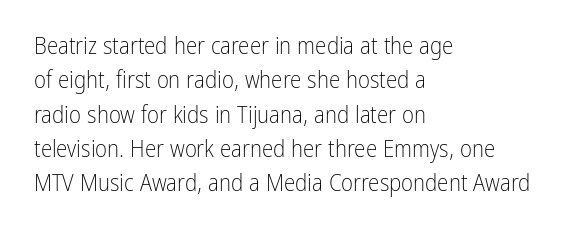
The image shows 23 px text type, upright; set left-aligned, normal line spacing (1.49x), normal letter spacing, not underlined.
